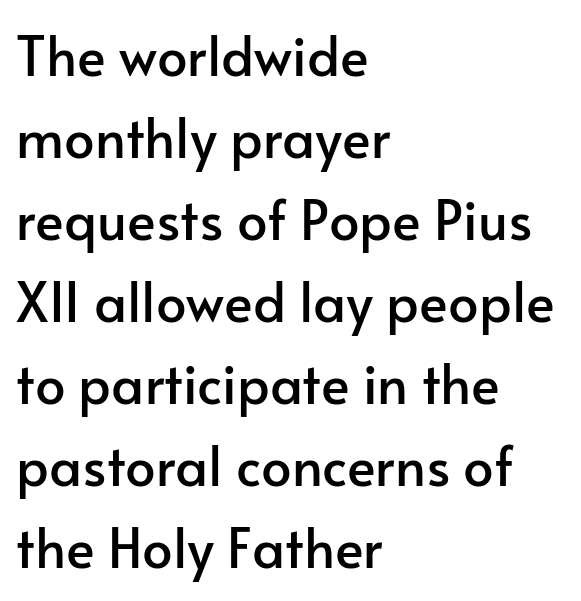
The image shows 54 px sans-serif type, upright; set left-aligned, normal line spacing (1.52x), normal letter spacing, not underlined; low stroke contrast and a small x-height.
